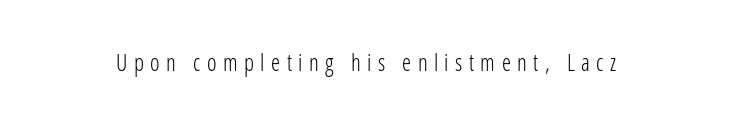
Q: Is the text bold? A: No.
Q: Is the text italic (slanted)? A: No, it is upright.
Q: Is the text underlined? A: No.
Q: Is the spacing between letters normal or unusually wide? A: Unusually wide.
